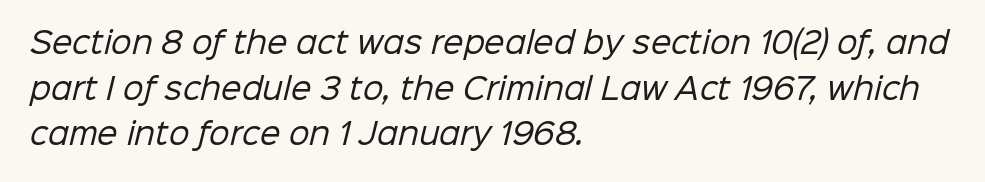
{"serif": "no", "bold": "no", "weight": "regular", "width": "normal", "stroke_contrast": "low", "x_height": "medium", "monospaced": "no", "underline": "no", "align": "left", "line_spacing": "normal", "line_spacing_ratio": 1.57, "letter_spacing": "normal", "letter_spacing_em": 0.0, "glyph_px": 29}
